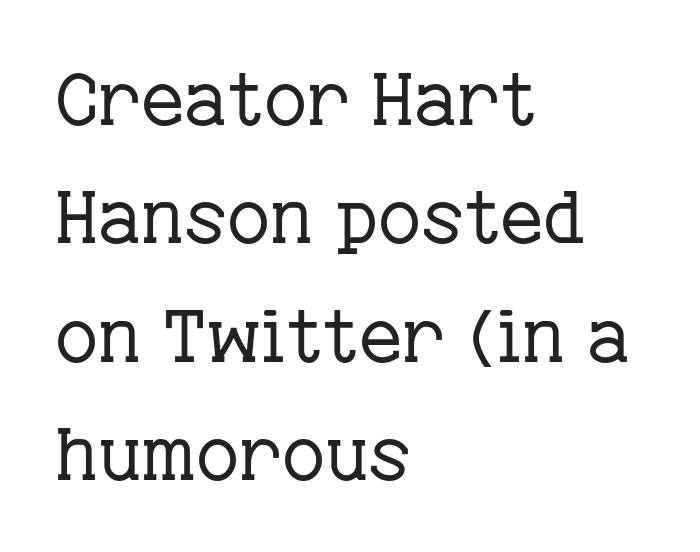
The letters stand straight up with perfectly vertical stems. Underlining? Definitely not there. This rendering leaves character spacing at its baseline value. Proportional: the letters do not fall into vertical columns. The paragraph shown leans on its left margin. Is the stroke heavy? The answer is a plain regular-or-lighter.
